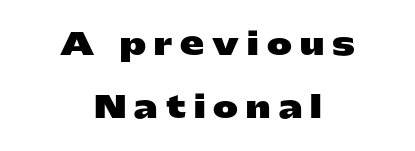
A typesetter would mark this as roman, not italic. The letters are spread apart with noticeably loose tracking. Line starts and ends both wander, symmetrically. Airy leading. Typographically, this falls in the sans-serif category.
